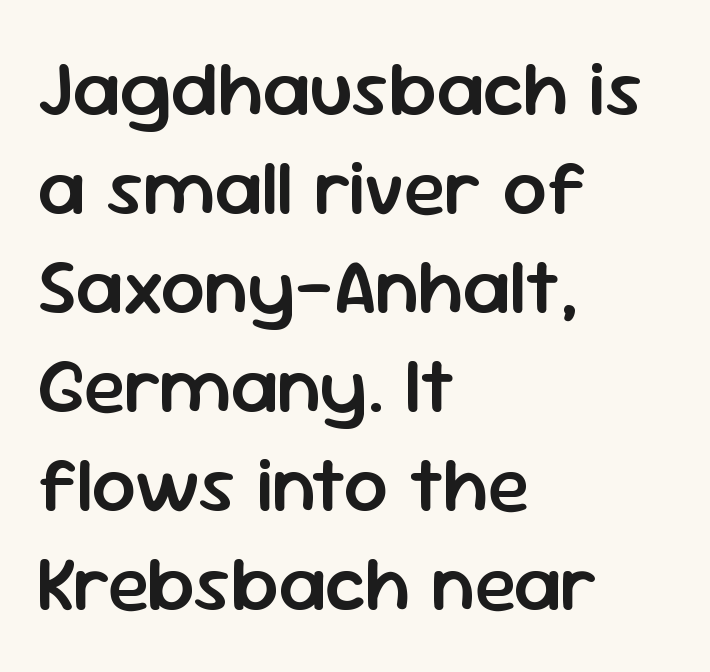
In CSS terms this would be text-align: left. Vertically, the passage feels balanced, rows spaced as you'd expect. A sans-serif font was chosen for this passage. Words float on clear page, feet unadorned. Proportional: the letters do not fall into vertical columns. Notice how the stems are strictly vertical — no italics here.
